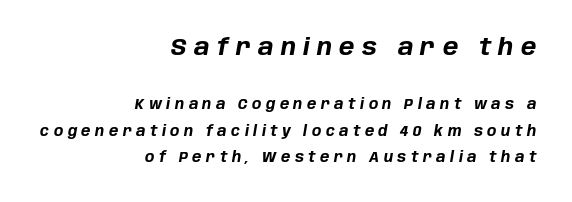
{"italic": "yes", "lean": "right", "slant_degrees": 10, "bold": "yes", "underline": "no", "align": "right", "line_spacing_ratio": 1.87, "letter_spacing": "wide", "letter_spacing_em": 0.32, "larger_block": "first", "size_ratio": 1.64, "glyph_px": 23}
